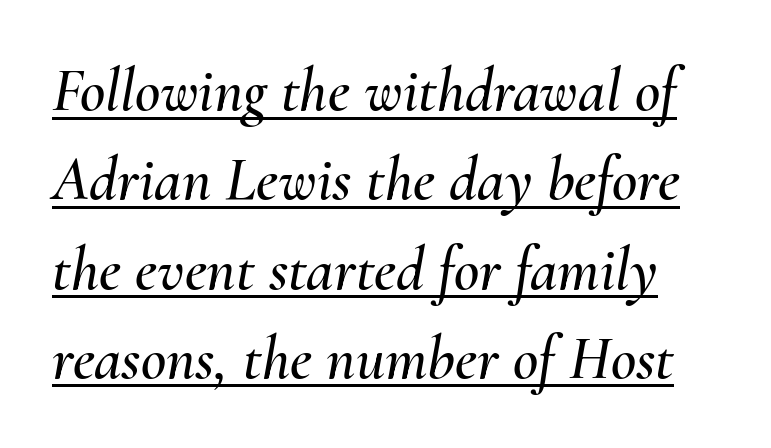
{"italic": "yes", "lean": "right", "slant_degrees": 10, "width": "normal", "stroke_contrast": "medium", "x_height": "small", "monospaced": "no", "underline": "yes", "line_spacing": "normal", "line_spacing_ratio": 1.44, "letter_spacing": "normal", "letter_spacing_em": 0.0, "glyph_px": 62}
